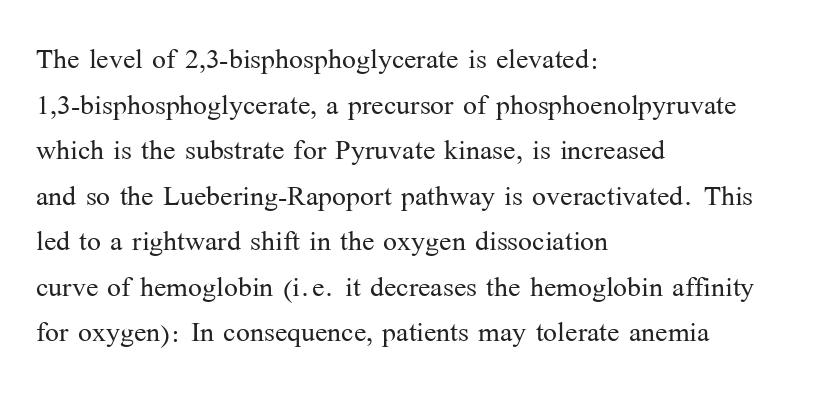
Q: Is the text bold? A: No.
Q: Is the text italic (slanted)? A: No, it is upright.
Q: Is the typeface a serif or a sans-serif typeface? A: Serif.
Q: Is the text underlined? A: No.
Q: How is the paragraph aligned? A: Left-aligned.
Q: Is the spacing between letters normal or unusually wide? A: Normal.
Q: Width (condensed, normal, or wide)? A: Normal.
Q: Stroke contrast? A: Medium.
Q: x-height? A: Medium.
Q: Monospaced? A: No.
